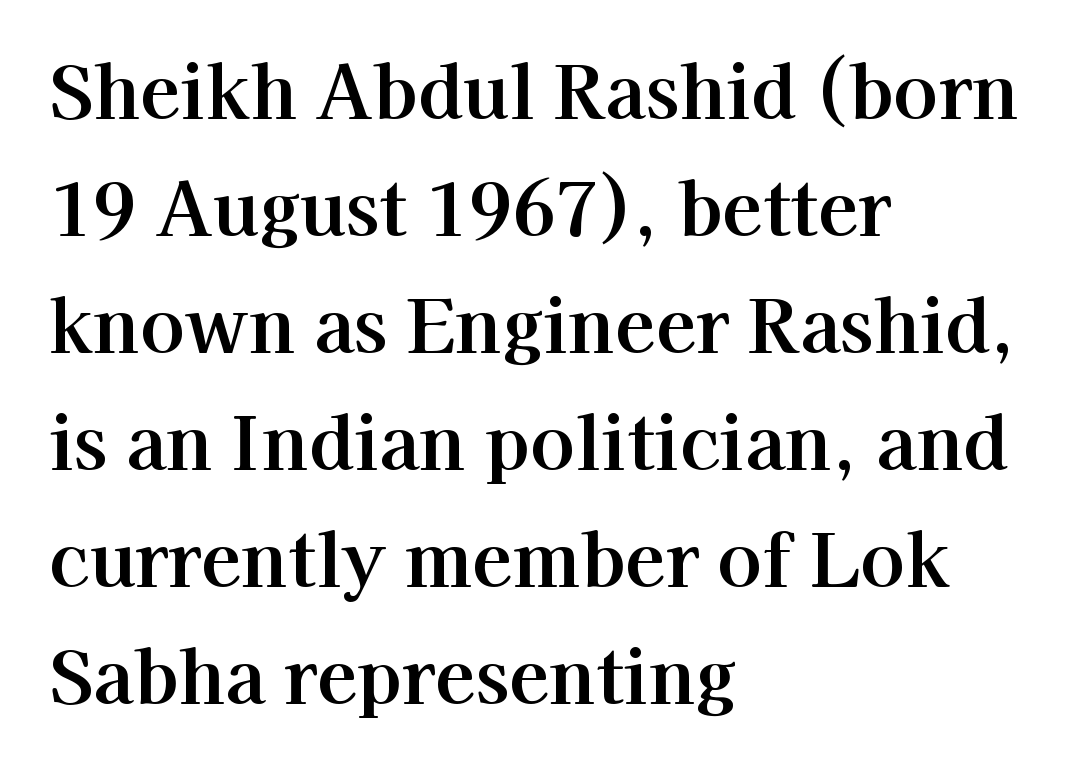
The image shows 74 px serif type, upright; set left-aligned, normal line spacing (1.58x), normal letter spacing, not underlined; high stroke contrast and a medium x-height.
